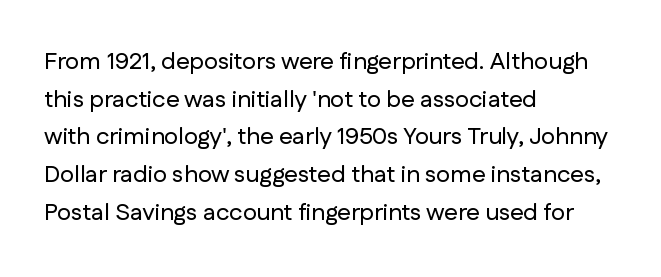
Students, observe: this is what conventionally led text looks like. When letters stand straight like this, we call the style roman or upright. Horizontally, the lines are justified to the leading edge only. The type is set solid horizontally, with unmodified tracking. The baseline area is clear.
